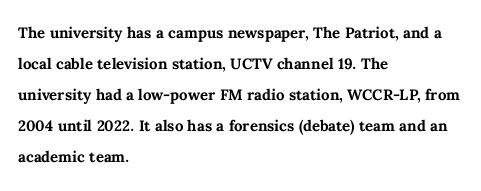
{"italic": "no", "bold": "yes", "underline": "no", "align": "left", "line_spacing": "normal", "line_spacing_ratio": 1.55, "letter_spacing": "normal", "letter_spacing_em": 0.0, "glyph_px": 20}
